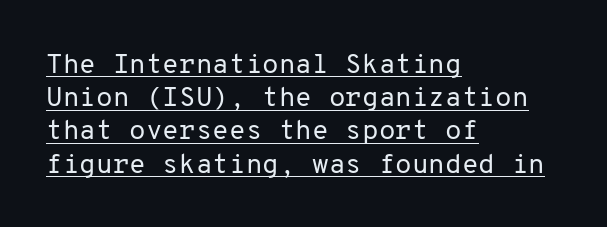
{"italic": "no", "bold": "no", "underline": "yes", "align": "left", "line_spacing_ratio": 1.23, "letter_spacing": "normal", "letter_spacing_em": 0.0, "glyph_px": 27}
